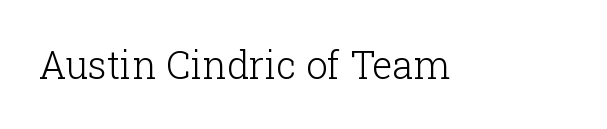
Q: Is the text bold? A: No.
Q: Is the text italic (slanted)? A: No, it is upright.
Q: Is the typeface a serif or a sans-serif typeface? A: Serif.
Q: Is the text underlined? A: No.
Q: Is the spacing between letters normal or unusually wide? A: Normal.
Q: Width (condensed, normal, or wide)? A: Normal.
Q: Stroke contrast? A: Low.
Q: x-height? A: Medium.
Q: Monospaced? A: No.
